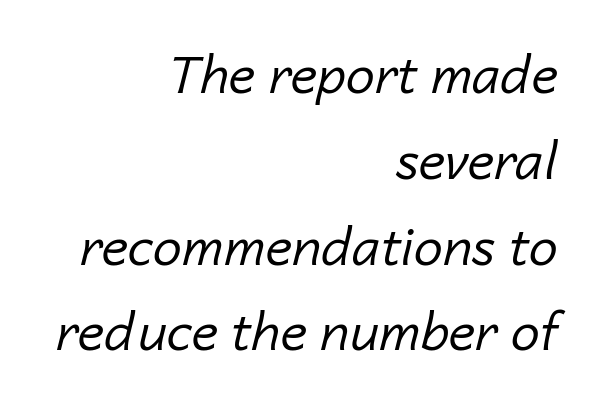
Slant detected: the letters are inclined. What stands out about the letter spacing? Nothing — it is the standard amount. Does the copy run flush right? Yes — the right margin is perfectly even. The rendering uses a moderate line-height, typical for paragraphs. Unbolded letterforms with no extra heft. Descenders hang freely into open space.
